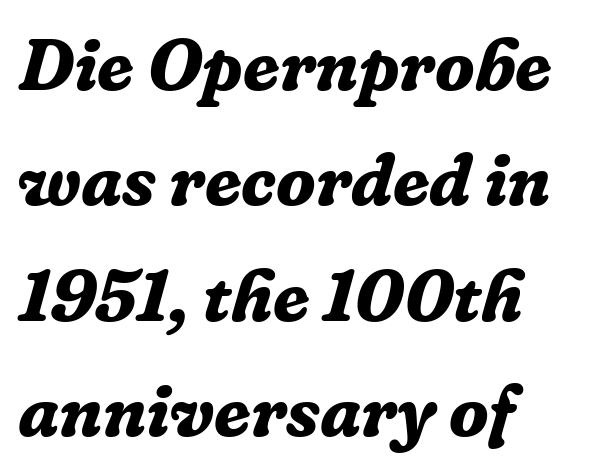
The face used here is proportionally spaced, like ordinary book or web type. All the whitespace from short lines collects on the right. Does the type have serifs? Yes, each stem ends in a small foot. In terms of letterspacing, this is plain default setting. As a designer I'd log this as weight 700, bold. If you measured baseline to baseline, you'd find a middling distance.
